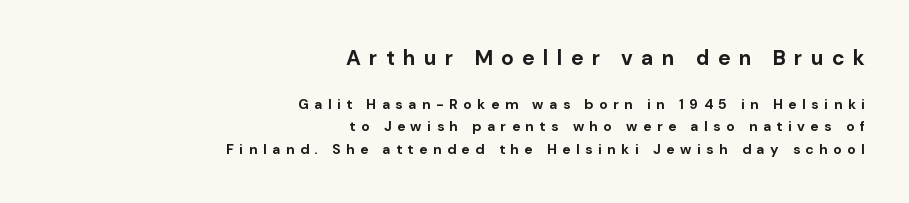
The image shows 21 px bold type, upright; set right-aligned, normal line spacing (1.61x), unusually wide letter spacing (+0.39 em), not underlined; the first (top) block is 1.5x larger.
